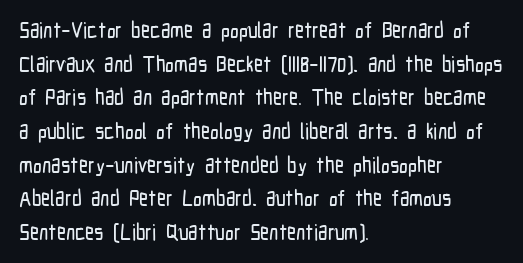
One glance says typical: line gaps are just what's usual. The letters stand upright; this is a roman face. The gap between lines stays unmarked. These lines keep a tight, regular rhythm from letter to letter. Casual observation: everything's shoved over to the left.
